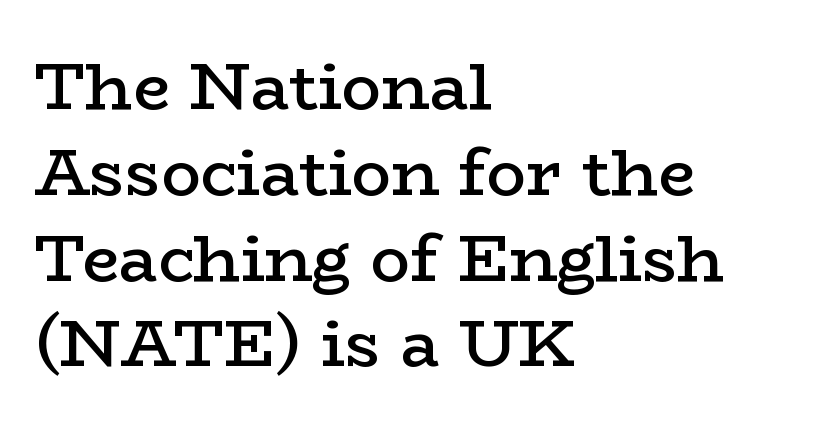
The image shows 66 px semibold, wide serif type, upright; set left-aligned, normal line spacing (1.3x), normal letter spacing, not underlined; low stroke contrast and a medium x-height.
